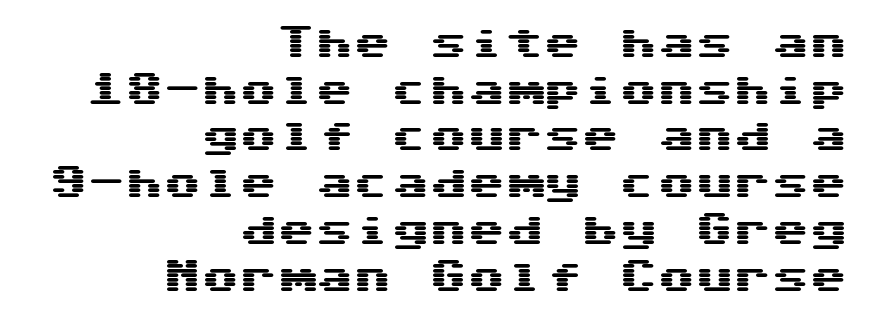
The image shows 38 px wide sans-serif type, upright; set right-aligned, line spacing 1.23x, normal letter spacing, not underlined; medium stroke contrast and a medium x-height.
